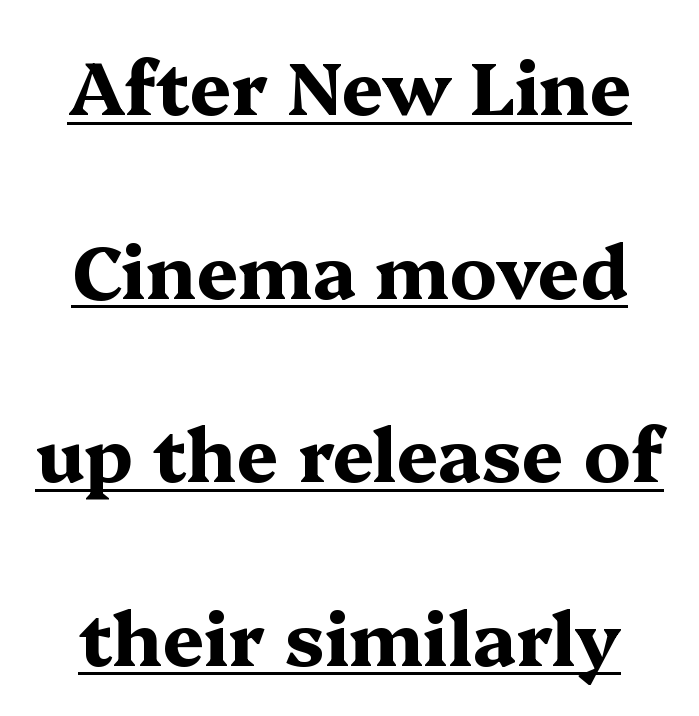
Q: Is the text bold? A: Yes.
Q: Is the text italic (slanted)? A: No, it is upright.
Q: Is the typeface a serif or a sans-serif typeface? A: Serif.
Q: Is the text underlined? A: Yes.
Q: Is the spacing between letters normal or unusually wide? A: Normal.
Q: Is the spacing between lines tight, normal or loose? A: Loose.
Q: Width (condensed, normal, or wide)? A: Wide.
Q: Stroke contrast? A: Medium.
Q: x-height? A: Medium.
Q: Monospaced? A: No.
